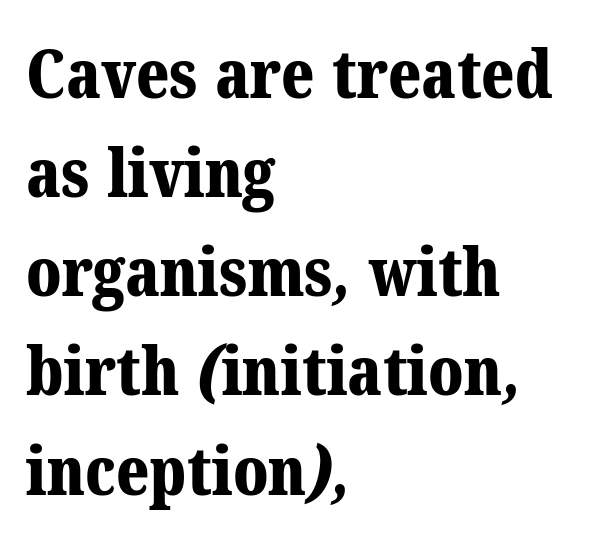
The image shows 67 px bold serif type; set left-aligned, normal line spacing (1.48x), normal letter spacing, not underlined; medium stroke contrast and a medium x-height.
